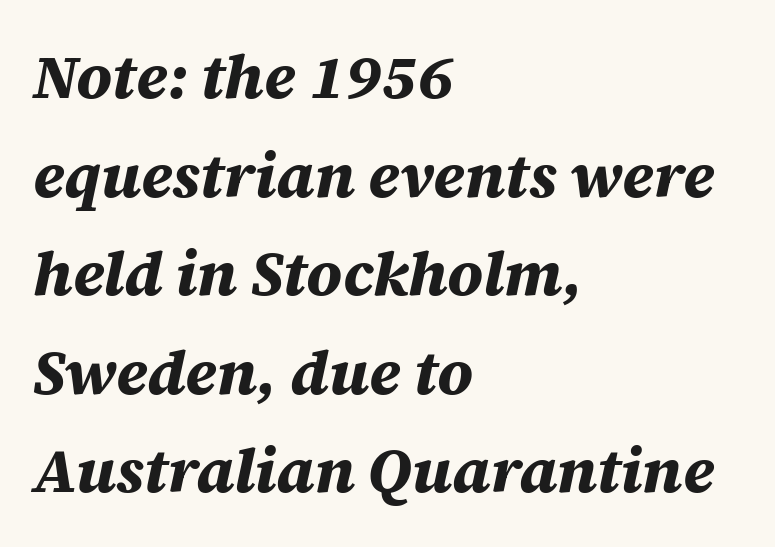
Q: Is the text bold? A: Yes.
Q: Is the text italic (slanted)? A: Yes, it leans right by about 12 degrees.
Q: Is the text underlined? A: No.
Q: How is the paragraph aligned? A: Left-aligned.
Q: Is the spacing between letters normal or unusually wide? A: Normal.
Q: Is the spacing between lines tight, normal or loose? A: Normal.
Q: Width (condensed, normal, or wide)? A: Normal.
Q: Stroke contrast? A: Medium.
Q: x-height? A: Large.
Q: Monospaced? A: No.
